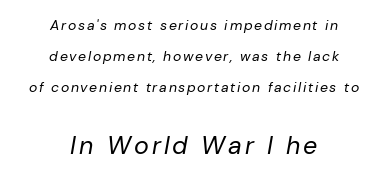
Q: Is the text bold? A: No.
Q: Is the text italic (slanted)? A: Yes, it leans right by about 10 degrees.
Q: Is the text underlined? A: No.
Q: How is the paragraph aligned? A: Centered.
Q: Is the spacing between lines tight, normal or loose? A: Loose.
Q: Which block of text is set in a larger size, the first (top) or the second (bottom)? A: The second (bottom) one.
